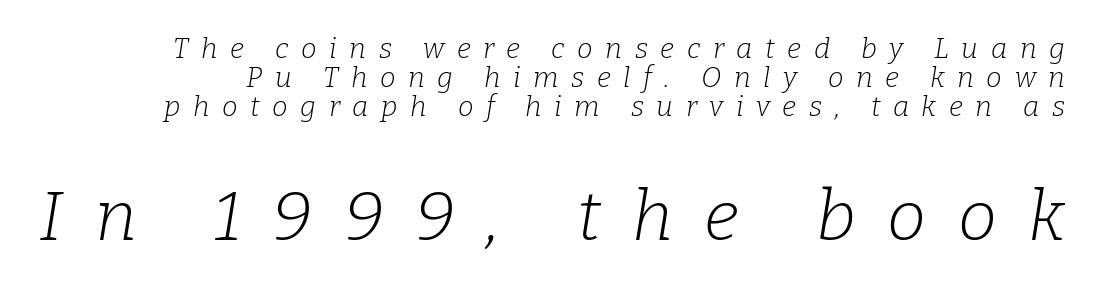
The face used here is seriffed, in the tradition of book romans. Closely set lines give the paragraph a compact silhouette. The face used here appears at its bigger size in the lower chunk. Note the varied advance widths — an 'i' is clearly narrower than an 'm'. Any mark beneath the type? The region is blank.
